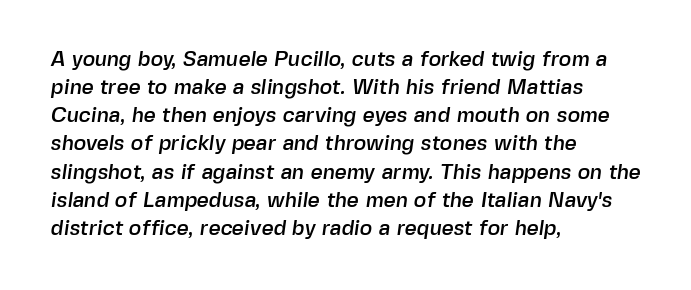
{"underline": "no", "align": "left", "line_spacing": "normal", "line_spacing_ratio": 1.34, "letter_spacing": "normal", "letter_spacing_em": 0.0, "glyph_px": 21}
